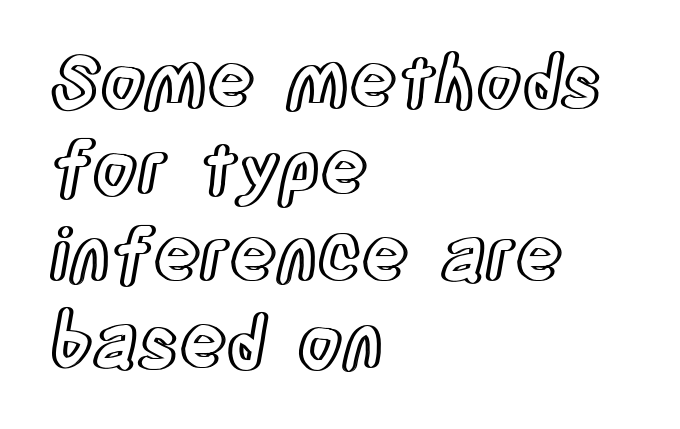
{"width": "condensed", "x_height": "large", "monospaced": "no", "underline": "no", "align": "left", "line_spacing_ratio": 1.21, "letter_spacing": "normal", "letter_spacing_em": 0.0, "glyph_px": 72}
